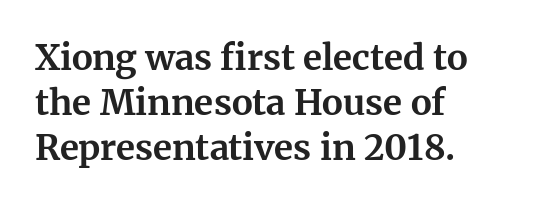
Q: Is the text bold? A: Yes.
Q: Is the text italic (slanted)? A: No, it is upright.
Q: Is the typeface a serif or a sans-serif typeface? A: Serif.
Q: Is the text underlined? A: No.
Q: How is the paragraph aligned? A: Left-aligned.
Q: Is the spacing between letters normal or unusually wide? A: Normal.
Q: Is the spacing between lines tight, normal or loose? A: Normal.
Q: Width (condensed, normal, or wide)? A: Normal.
Q: Stroke contrast? A: Medium.
Q: x-height? A: Medium.
Q: Monospaced? A: No.
